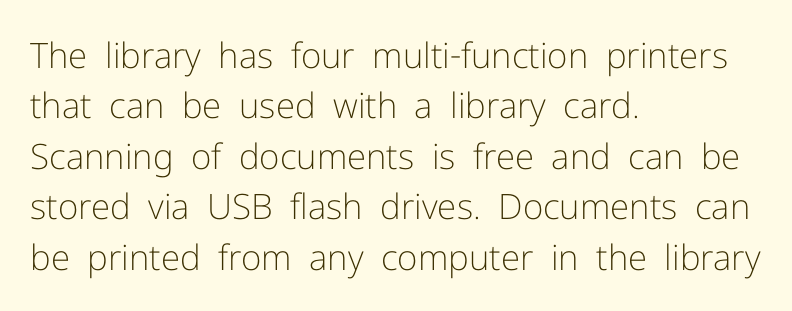
Nothing unusual about the tracking: characters are spaced as the font intends. Style check: upright. Typographically, this falls in the sans-serif category. The letters advance in unequal steps, a hallmark of proportional type.
